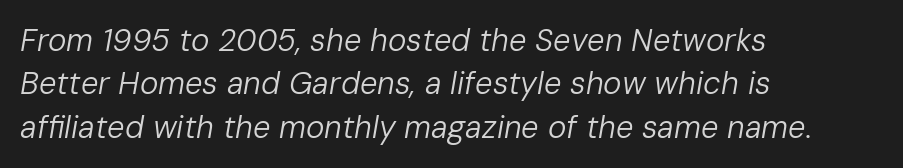
{"italic": "yes", "lean": "right", "slant_degrees": 10, "bold": "no", "weight": "regular", "width": "normal", "stroke_contrast": "low", "x_height": "medium", "monospaced": "no", "underline": "no", "align": "left", "line_spacing": "normal", "line_spacing_ratio": 1.4, "letter_spacing": "normal", "letter_spacing_em": 0.0, "glyph_px": 31}
